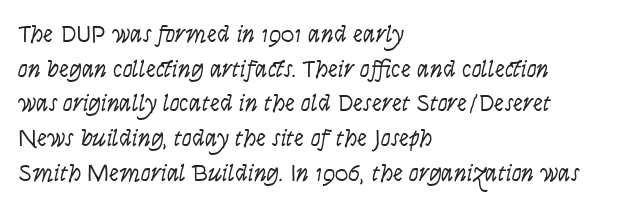
Would a proofreader flag this as italicized? Yes. No extra ink here — the face is not bold. The letterforms sit shoulder to shoulder at normal distance. Normally led — the rows are evenly, conventionally spaced. Decoration check: the copy has no underline.
